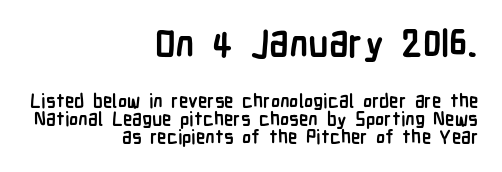
Note: no serifs on the glyphs. Descenders hang freely into open space. In terms of posture, this sample is upright. Is the letter spacing exaggerated? No — it looks like the ordinary default. The block sitting higher on the canvas is the one with enlarged characters. Is this a fixed-width face? No — the glyphs have proportional, varying widths.
